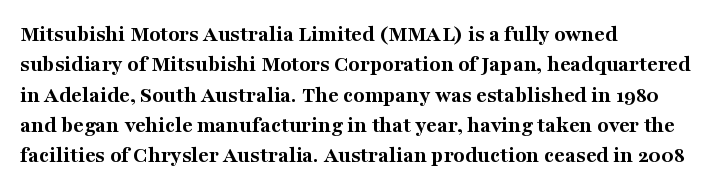
Each word holds together tightly as a unit, with standard inter-letter gaps. Typeset ragged right — the left edge is the straight one. Has an underline been added? It has not. The passage shown stacks its lines at a standard gap. A typesetter would mark this as roman, not italic. The passage shown is emphatically bold.
